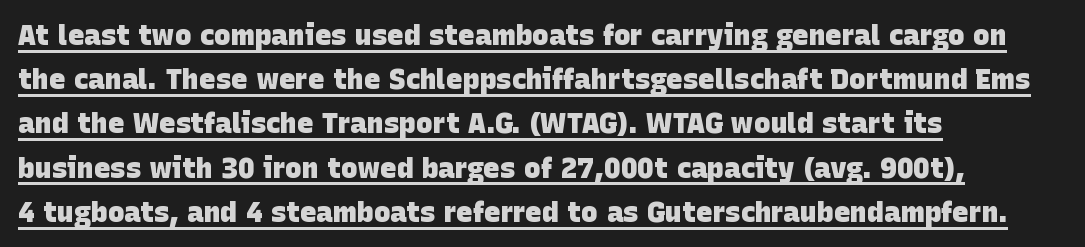
Notice how the passage keeps a crisp vertical edge on the left only. Beneath each row of characters lies a ruled line. Whoever set this chose a conventional vertical rhythm. Emphasis by weight is at full strength: bold. The passage shown is typed in a proportional face where columns would drift.
